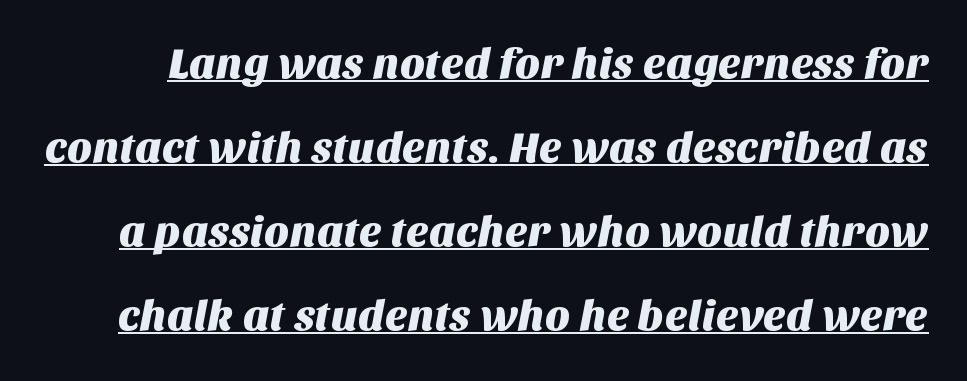
{"serif": "no", "width": "normal", "stroke_contrast": "medium", "x_height": "large", "monospaced": "no", "underline": "yes", "line_spacing": "loose", "line_spacing_ratio": 1.95, "letter_spacing": "normal", "letter_spacing_em": 0.0, "glyph_px": 43}
